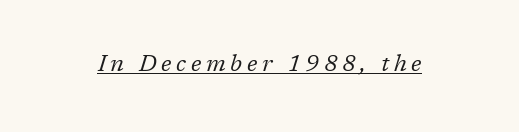
The image shows 23 px text type, italic (leaning right); set unusually wide letter spacing (+0.2 em), underlined.
